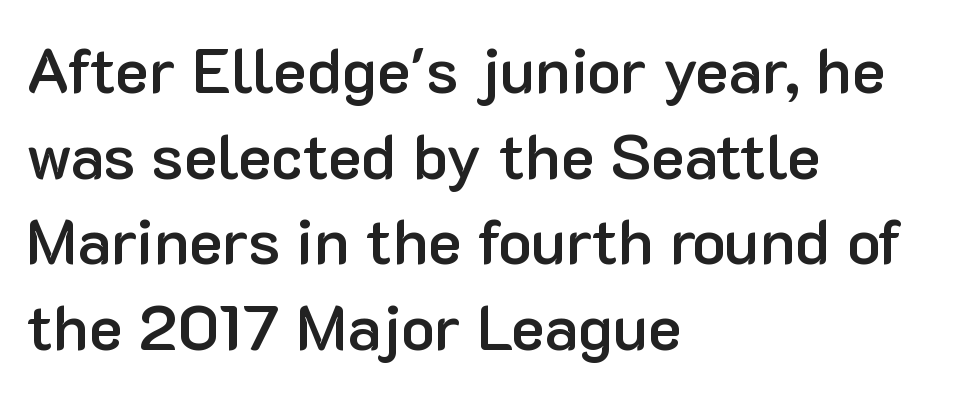
{"serif": "no", "italic": "no", "bold": "semi", "weight": "semibold", "width": "normal", "stroke_contrast": "low", "x_height": "medium", "monospaced": "no", "underline": "no", "align": "left", "line_spacing": "normal", "line_spacing_ratio": 1.36, "letter_spacing": "normal", "letter_spacing_em": 0.0, "glyph_px": 63}
